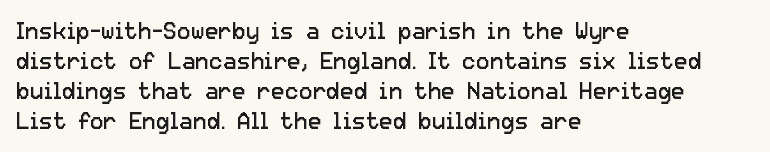
{"italic": "no", "bold": "no", "underline": "no", "align": "left", "line_spacing": "normal", "line_spacing_ratio": 1.3, "letter_spacing": "normal", "letter_spacing_em": 0.0, "glyph_px": 23}
